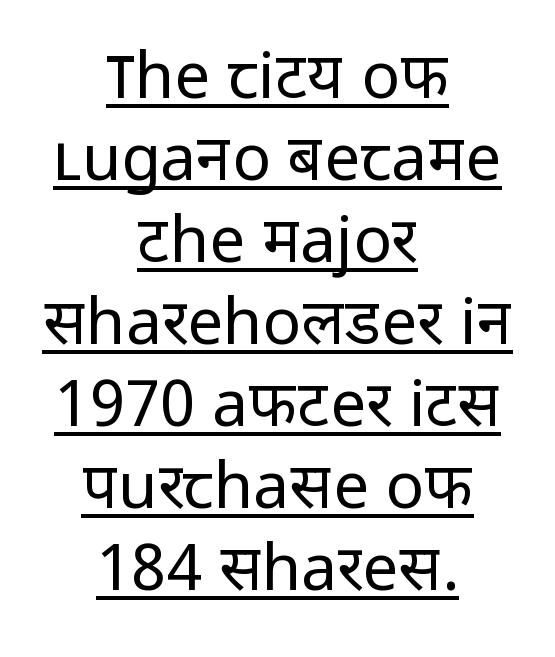
Q: Is the text bold? A: No.
Q: Is the text italic (slanted)? A: No, it is upright.
Q: Is the typeface a serif or a sans-serif typeface? A: Sans-serif.
Q: Is the text underlined? A: Yes.
Q: How is the paragraph aligned? A: Centered.
Q: Is the spacing between letters normal or unusually wide? A: Normal.
Q: Is the spacing between lines tight, normal or loose? A: Normal.
Q: Width (condensed, normal, or wide)? A: Normal.
Q: Stroke contrast? A: Low.
Q: x-height? A: Medium.
Q: Monospaced? A: No.
